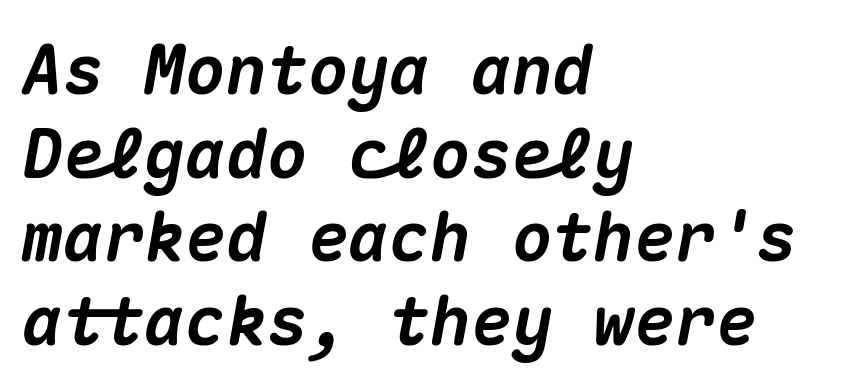
{"italic": "yes", "lean": "right", "slant_degrees": 10, "bold": "yes", "weight": "heavy", "width": "normal", "stroke_contrast": "medium", "x_height": "medium", "monospaced": "yes", "underline": "no", "align": "left", "line_spacing_ratio": 1.23, "letter_spacing": "normal", "letter_spacing_em": 0.0, "glyph_px": 68}
